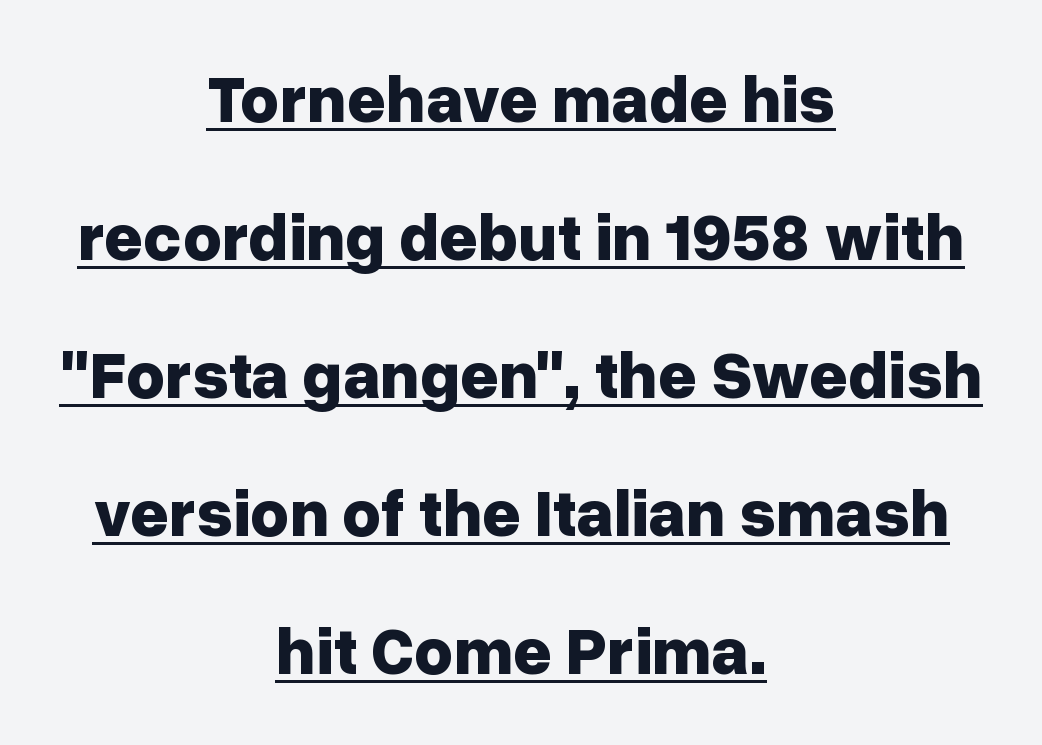
The image shows 67 px bold sans-serif type, upright; set centered, loose line spacing (2.06x), normal letter spacing, underlined; low stroke contrast and a medium x-height.
